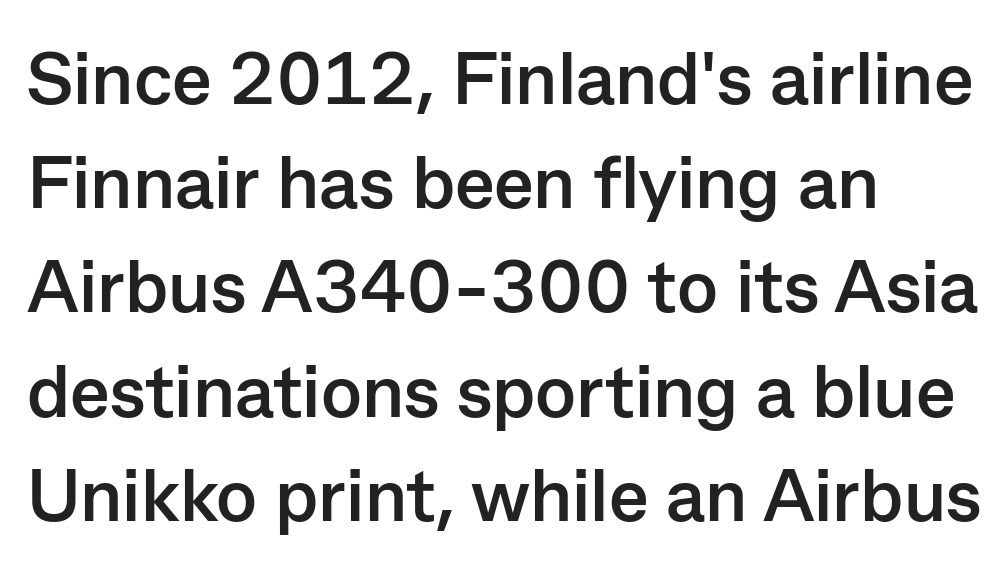
The image shows 75 px semibold sans-serif type, upright; set left-aligned, normal line spacing (1.39x), normal letter spacing, not underlined; low stroke contrast and a medium x-height.
